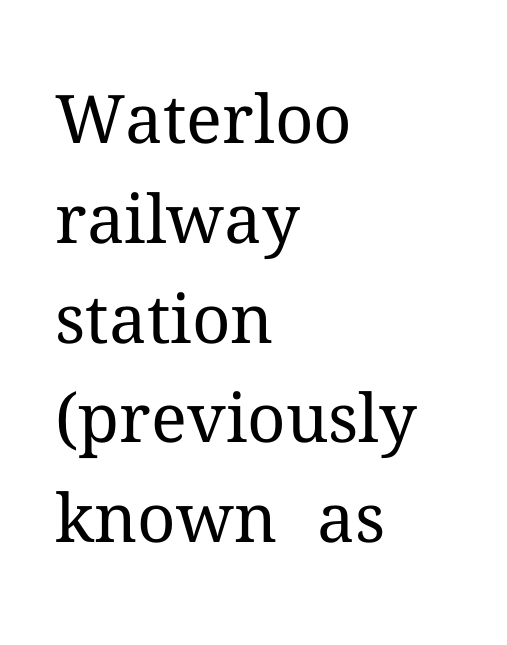
Q: Is the text bold? A: No.
Q: Is the text italic (slanted)? A: No, it is upright.
Q: Is the typeface a serif or a sans-serif typeface? A: Serif.
Q: Is the text underlined? A: No.
Q: How is the paragraph aligned? A: Left-aligned.
Q: Is the spacing between letters normal or unusually wide? A: Normal.
Q: Is the spacing between lines tight, normal or loose? A: Normal.
Q: Width (condensed, normal, or wide)? A: Normal.
Q: Stroke contrast? A: Medium.
Q: x-height? A: Medium.
Q: Monospaced? A: No.
